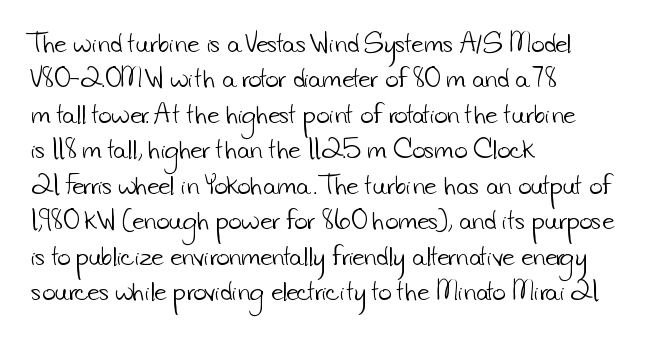
Q: Is the text bold? A: No.
Q: Is the text underlined? A: No.
Q: How is the paragraph aligned? A: Left-aligned.
Q: Is the spacing between letters normal or unusually wide? A: Normal.
Q: Is the spacing between lines tight, normal or loose? A: Normal.
